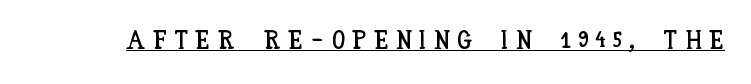
Tall strokes in this sample are plumb rather than angled. Inter-character spacing is expanded well beyond the font's built-in metrics. Underlined type.
